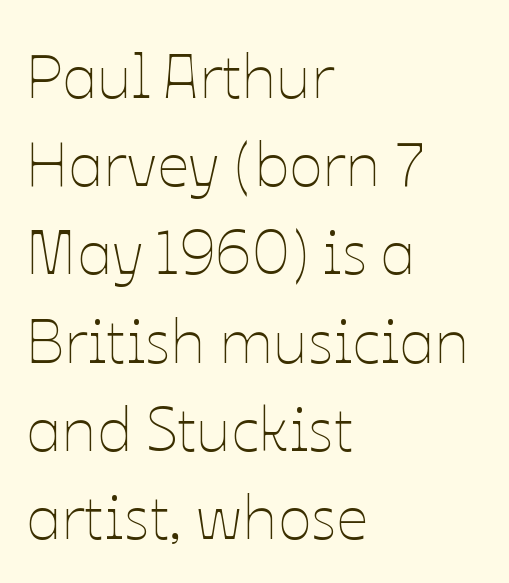
{"italic": "no", "bold": "no", "weight": "thin", "width": "normal", "stroke_contrast": "low", "x_height": "medium", "monospaced": "no", "underline": "no", "align": "left", "line_spacing": "normal", "line_spacing_ratio": 1.4, "letter_spacing": "normal", "letter_spacing_em": 0.0, "glyph_px": 63}
